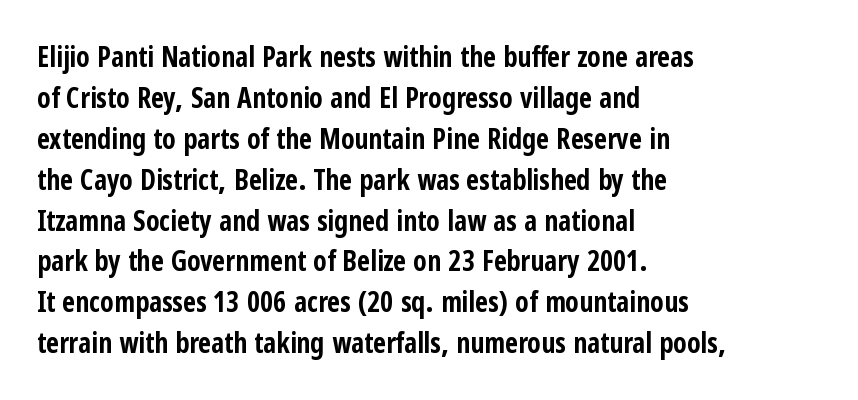
Evenly set lines give the paragraph a standard silhouette. The face used here is a sans, in the tradition of grotesques and geometrics. Line beginnings align vertically; line endings do not. Heavy-handed strokes throughout: this text is bold. The words here are not underlined.
